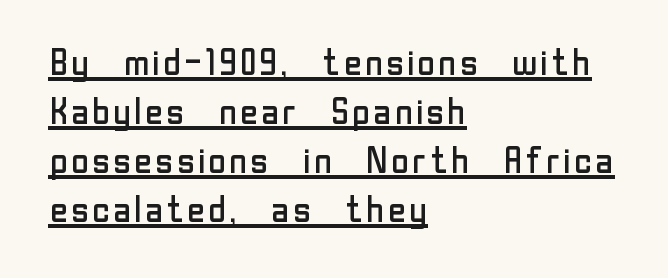
Q: Is the text bold? A: No.
Q: Is the text italic (slanted)? A: No, it is upright.
Q: Is the typeface a serif or a sans-serif typeface? A: Sans-serif.
Q: Is the text underlined? A: Yes.
Q: How is the paragraph aligned? A: Left-aligned.
Q: Is the spacing between letters normal or unusually wide? A: Normal.
Q: Is the spacing between lines tight, normal or loose? A: Normal.
Q: Width (condensed, normal, or wide)? A: Normal.
Q: Stroke contrast? A: Low.
Q: x-height? A: Medium.
Q: Monospaced? A: No.
